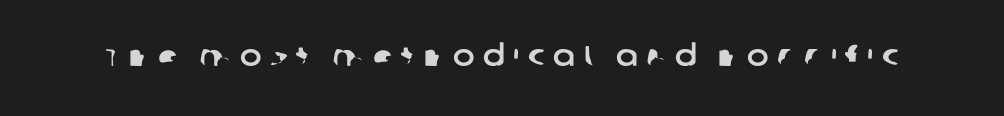
{"serif": "no", "width": "normal", "stroke_contrast": "low", "x_height": "large", "monospaced": "no", "underline": "no", "letter_spacing": "wide", "letter_spacing_em": 0.3, "glyph_px": 29}
